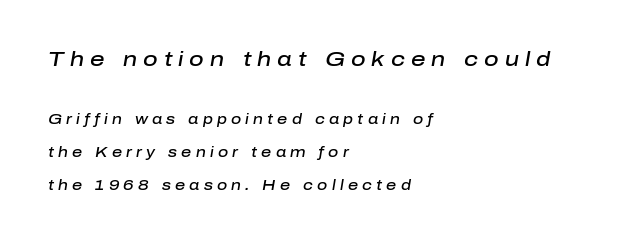
Successive baselines arrive slowly, with a big drop between each. Designer's note — italics engaged. Firm but not heavy-handed strokes: this text is semibold. Between these two stacked blocks, the higher one wins on size. Decoration check: the copy has no underline.
